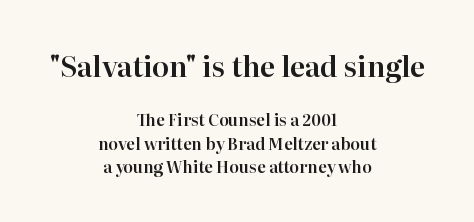
{"serif": "yes", "italic": "no", "width": "normal", "stroke_contrast": "high", "x_height": "medium", "monospaced": "no", "underline": "no", "align": "center", "line_spacing": "normal", "line_spacing_ratio": 1.46, "letter_spacing": "normal", "letter_spacing_em": 0.0, "larger_block": "first", "size_ratio": 1.75, "glyph_px": 28}
